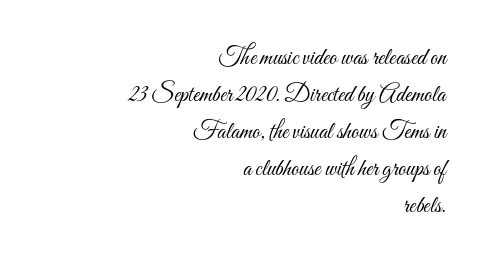
{"bold": "no", "underline": "no", "align": "right", "line_spacing": "normal", "line_spacing_ratio": 1.54, "letter_spacing": "normal", "letter_spacing_em": 0.0, "glyph_px": 24}
